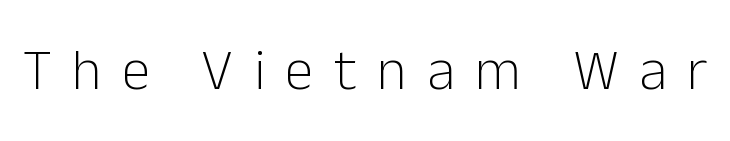
{"serif": "no", "italic": "no", "bold": "no", "weight": "light", "width": "normal", "stroke_contrast": "low", "x_height": "medium", "monospaced": "no", "underline": "no", "letter_spacing": "wide", "letter_spacing_em": 0.35, "glyph_px": 58}
